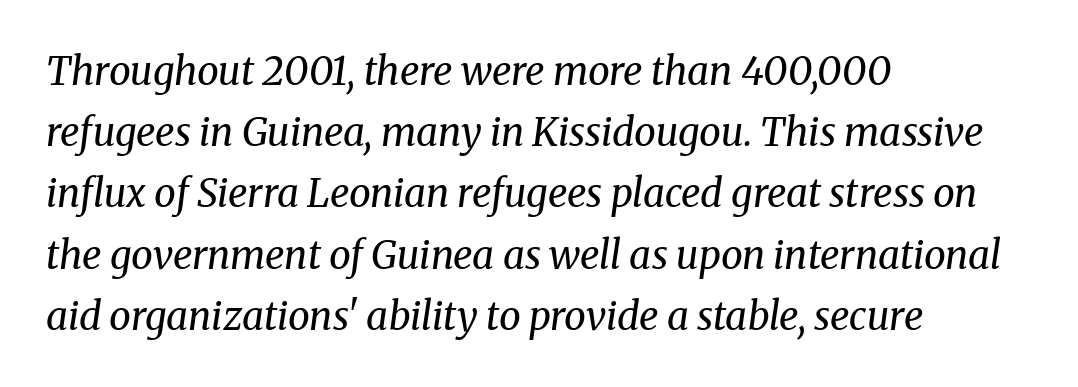
The image shows 39 px regular-weight serif type, italic (leaning right); set left-aligned, normal line spacing (1.57x), normal letter spacing, not underlined; medium stroke contrast and a medium x-height.
